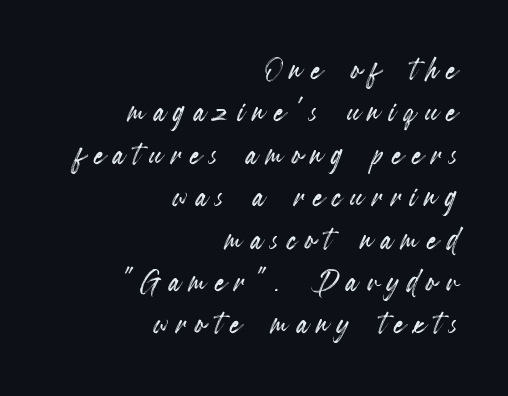
Q: Is the text italic (slanted)? A: Yes.
Q: Is the text underlined? A: No.
Q: How is the paragraph aligned? A: Right-aligned.
Q: Is the spacing between letters normal or unusually wide? A: Unusually wide.
Q: Is the spacing between lines tight, normal or loose? A: Tight.
Q: Width (condensed, normal, or wide)? A: Condensed.
Q: x-height? A: Small.
Q: Monospaced? A: No.
